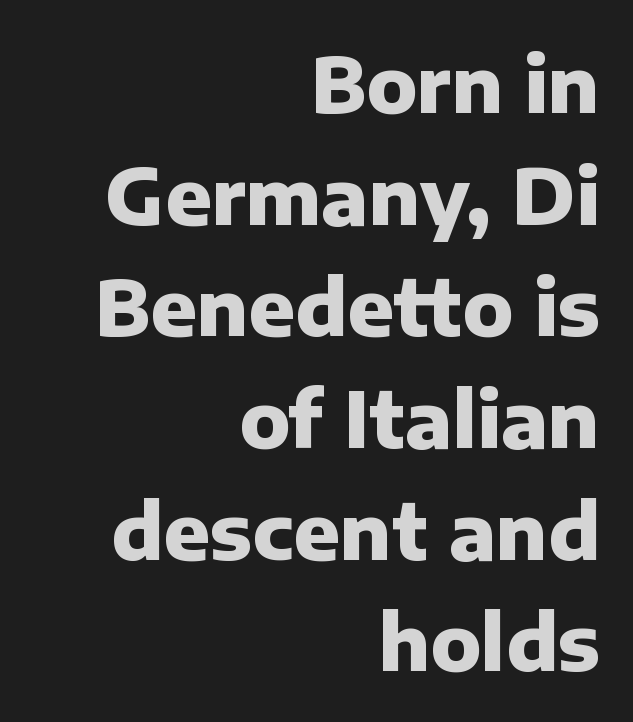
{"serif": "no", "italic": "no", "bold": "yes", "weight": "heavy", "width": "normal", "stroke_contrast": "low", "x_height": "medium", "monospaced": "no", "underline": "no", "align": "right", "line_spacing": "normal", "line_spacing_ratio": 1.45, "letter_spacing": "normal", "letter_spacing_em": 0.0, "glyph_px": 77}
